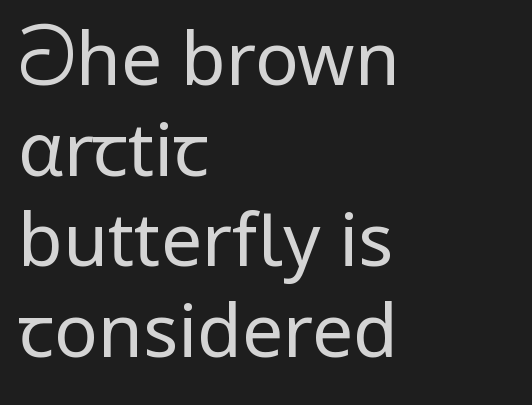
Q: Is the text bold? A: No.
Q: Is the text italic (slanted)? A: No, it is upright.
Q: Is the typeface a serif or a sans-serif typeface? A: Sans-serif.
Q: Is the text underlined? A: No.
Q: How is the paragraph aligned? A: Left-aligned.
Q: Is the spacing between letters normal or unusually wide? A: Normal.
Q: Width (condensed, normal, or wide)? A: Normal.
Q: Stroke contrast? A: Low.
Q: x-height? A: Medium.
Q: Monospaced? A: No.
